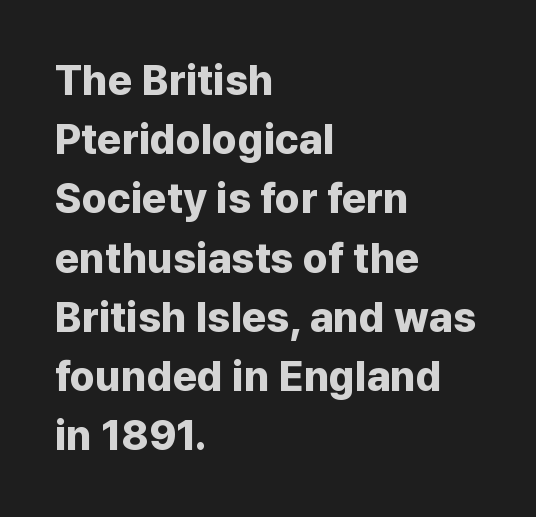
{"serif": "no", "italic": "no", "bold": "yes", "weight": "bold", "width": "normal", "stroke_contrast": "low", "x_height": "medium", "monospaced": "no", "underline": "no", "align": "left", "line_spacing": "normal", "line_spacing_ratio": 1.41, "letter_spacing": "normal", "letter_spacing_em": 0.0, "glyph_px": 42}
